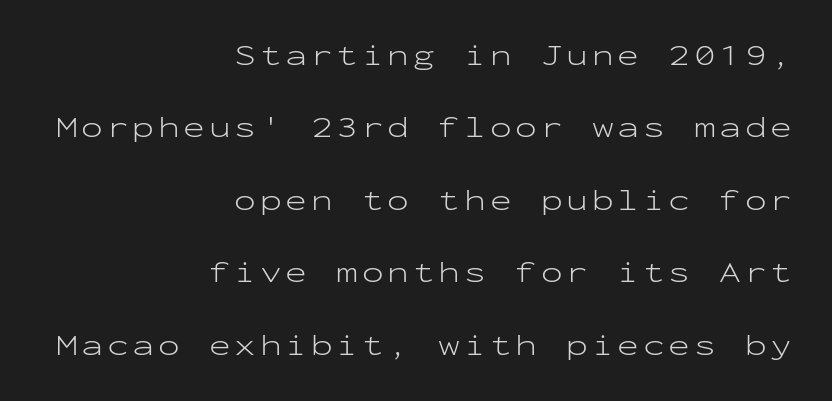
The image shows 29 px light, wide sans-serif type, upright, monospaced; set right-aligned, loose line spacing (2.5x), not underlined; low stroke contrast and a medium x-height.
